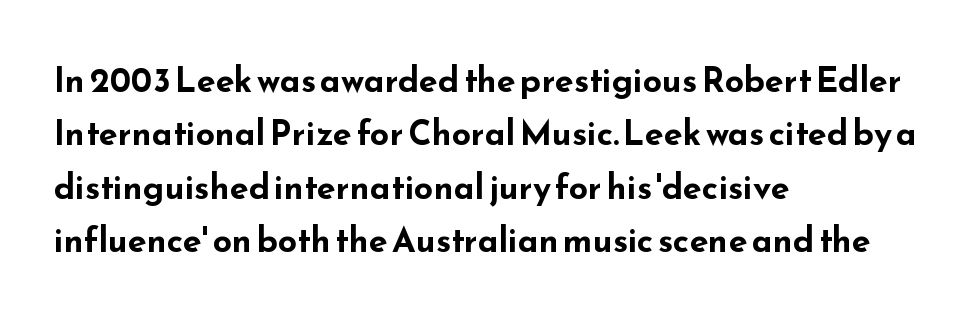
Serif or sans? Sans — the stroke terminals are bare. Does extra space separate the letters? No, they use regular spacing. Each letter keeps its own natural width here, so spacing adapts to shape. Layout note: lines flush left.
